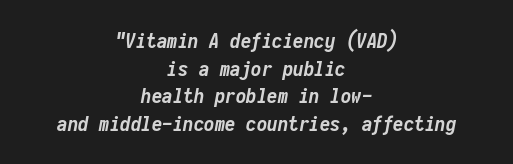
Q: Is the text bold? A: Yes.
Q: Is the text italic (slanted)? A: Yes, it leans right by about 10 degrees.
Q: Is the text underlined? A: No.
Q: How is the paragraph aligned? A: Centered.
Q: Is the spacing between letters normal or unusually wide? A: Normal.
Q: Is the spacing between lines tight, normal or loose? A: Normal.
